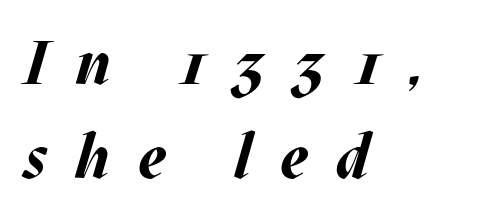
{"italic": "yes", "lean": "right", "slant_degrees": 17, "bold": "yes", "weight": "bold", "width": "normal", "stroke_contrast": "medium", "x_height": "large", "monospaced": "no", "underline": "no", "align": "left", "line_spacing": "normal", "line_spacing_ratio": 1.52, "letter_spacing": "wide", "letter_spacing_em": 0.46, "glyph_px": 62}
